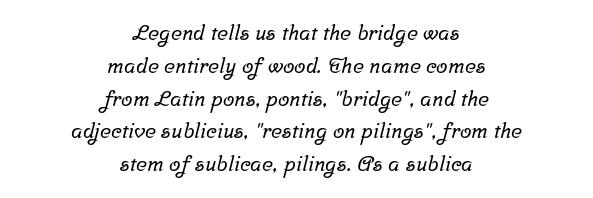
Q: Is the text underlined? A: No.
Q: How is the paragraph aligned? A: Centered.
Q: Is the spacing between letters normal or unusually wide? A: Normal.
Q: Is the spacing between lines tight, normal or loose? A: Normal.
